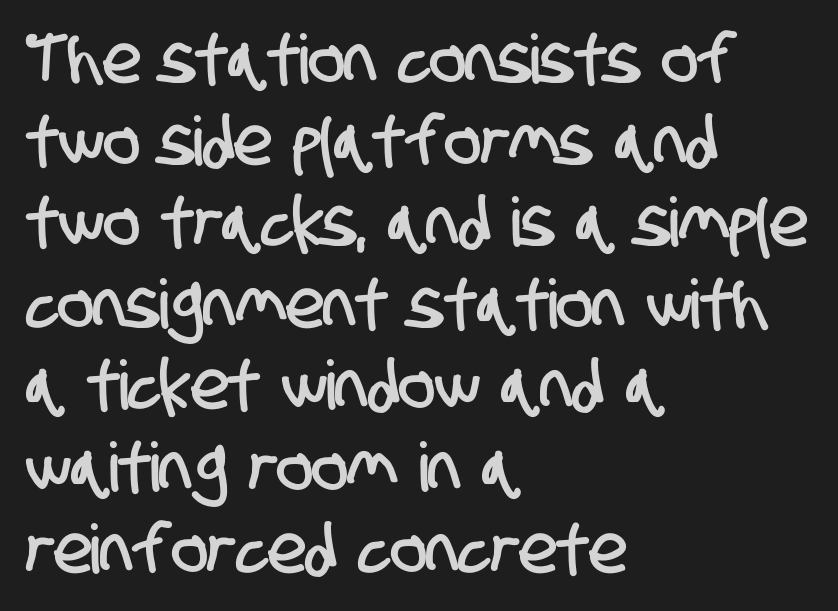
Q: Is the typeface a serif or a sans-serif typeface? A: Sans-serif.
Q: Is the text underlined? A: No.
Q: How is the paragraph aligned? A: Left-aligned.
Q: Is the spacing between letters normal or unusually wide? A: Normal.
Q: Width (condensed, normal, or wide)? A: Condensed.
Q: Stroke contrast? A: Low.
Q: x-height? A: Large.
Q: Monospaced? A: No.
